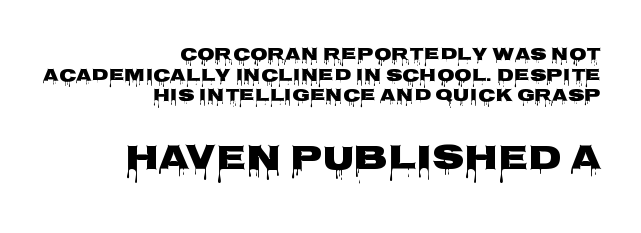
Q: Is the text italic (slanted)? A: No, it is upright.
Q: Is the typeface a serif or a sans-serif typeface? A: Sans-serif.
Q: Is the text underlined? A: No.
Q: How is the paragraph aligned? A: Right-aligned.
Q: Is the spacing between letters normal or unusually wide? A: Normal.
Q: Is the spacing between lines tight, normal or loose? A: Tight.
Q: Which block of text is set in a larger size, the first (top) or the second (bottom)? A: The second (bottom) one.
Q: Width (condensed, normal, or wide)? A: Wide.
Q: Stroke contrast? A: Low.
Q: x-height? A: Large.
Q: Monospaced? A: No.
